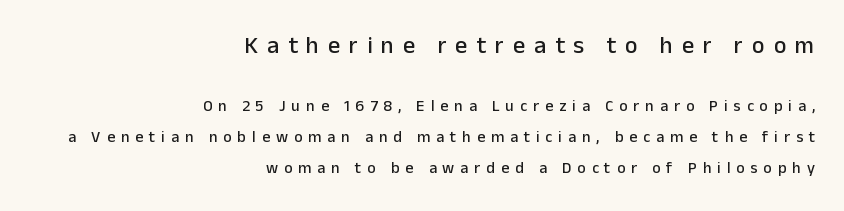
{"italic": "no", "underline": "no", "align": "right", "line_spacing": "loose", "line_spacing_ratio": 1.94, "letter_spacing": "wide", "letter_spacing_em": 0.37, "larger_block": "first", "size_ratio": 1.5, "glyph_px": 24}
